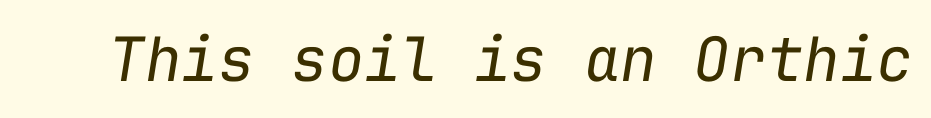
The lettering tilts uniformly, giving the passage an italic look. Bold? No — there's no thickening of the strokes. Note the uniform advance width — an 'i' takes as much space as an 'm'. Honestly, there is no underline to notice here at all. How are the letters spaced? Ordinarily, with no added tracking.
